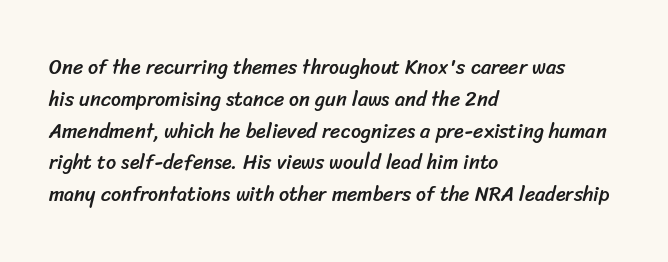
The image shows 20 px text type; set left-aligned, normal line spacing (1.59x), normal letter spacing, not underlined.
